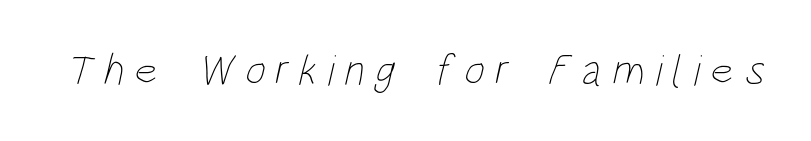
The image shows 44 px thin, condensed type; set unusually wide letter spacing (+0.24 em), not underlined; low stroke contrast and a large x-height.
